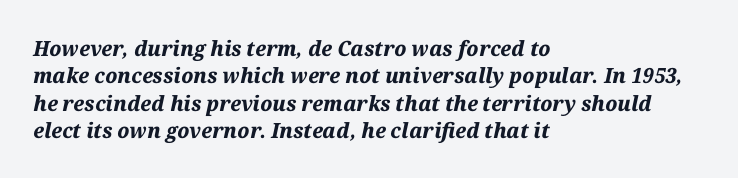
The image shows 21 px bold type, italic (leaning right); set left-aligned, normal line spacing (1.3x), normal letter spacing, not underlined.
